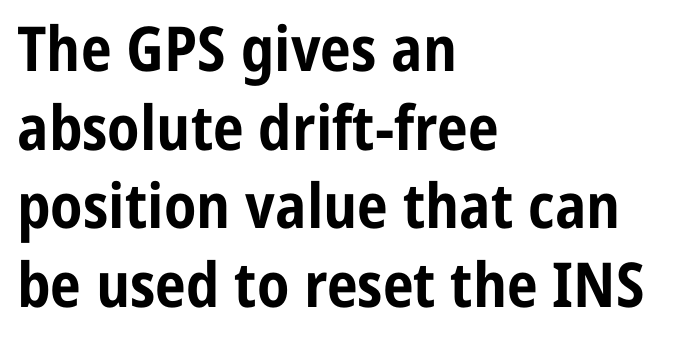
{"serif": "no", "italic": "no", "bold": "yes", "weight": "bold", "width": "condensed", "stroke_contrast": "low", "x_height": "medium", "monospaced": "no", "underline": "no", "align": "left", "line_spacing": "normal", "line_spacing_ratio": 1.27, "letter_spacing": "normal", "letter_spacing_em": 0.0, "glyph_px": 62}
